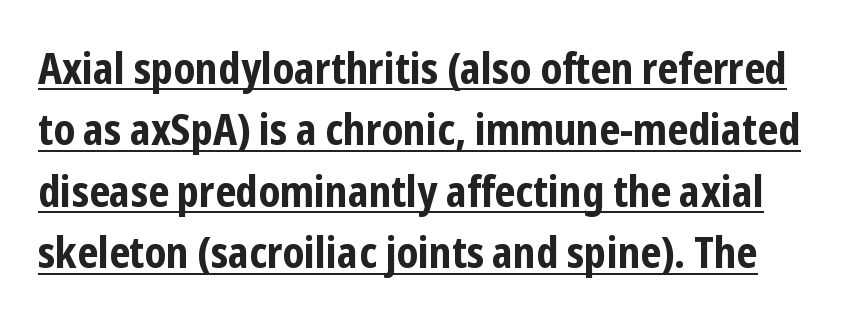
Q: Is the text bold? A: Yes.
Q: Is the text italic (slanted)? A: No, it is upright.
Q: Is the typeface a serif or a sans-serif typeface? A: Sans-serif.
Q: Is the text underlined? A: Yes.
Q: Is the spacing between letters normal or unusually wide? A: Normal.
Q: Is the spacing between lines tight, normal or loose? A: Normal.
Q: Width (condensed, normal, or wide)? A: Condensed.
Q: Stroke contrast? A: Low.
Q: x-height? A: Medium.
Q: Monospaced? A: No.
